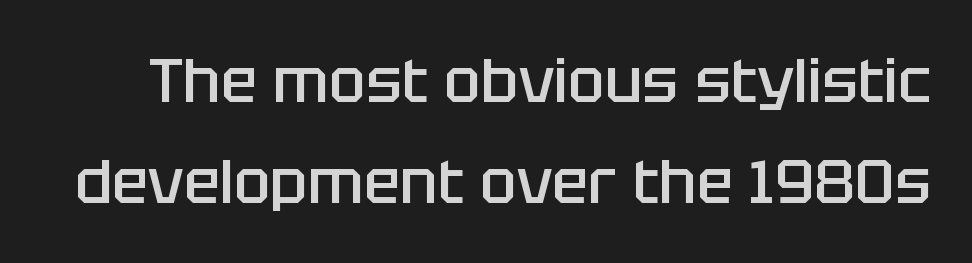
{"serif": "no", "italic": "no", "bold": "semi", "weight": "semibold", "width": "normal", "stroke_contrast": "low", "x_height": "large", "monospaced": "no", "underline": "no", "line_spacing": "normal", "line_spacing_ratio": 1.65, "letter_spacing": "normal", "letter_spacing_em": 0.0, "glyph_px": 61}
